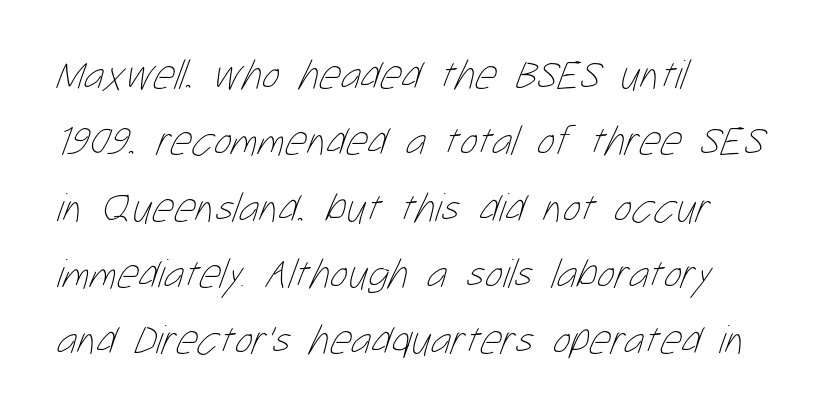
The image shows 42 px thin, condensed type; set left-aligned, normal line spacing (1.58x), normal letter spacing, not underlined; low stroke contrast and a medium x-height.
